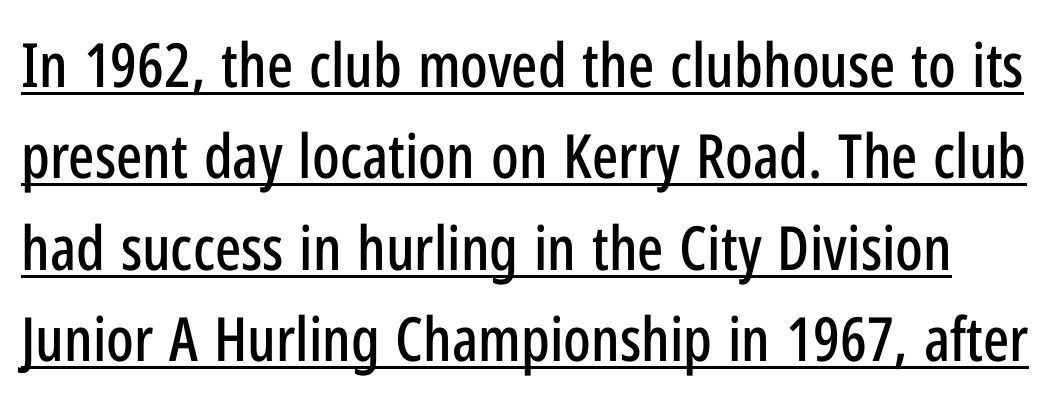
You could not count columns in this text — the font is proportionally spaced. The vertical gap from one line to the next is medium. Compared with typical body copy, the letter spacing here is the same. Serifs: no, the terminals of the letterforms are clean. This rendering features underlined lettering.
